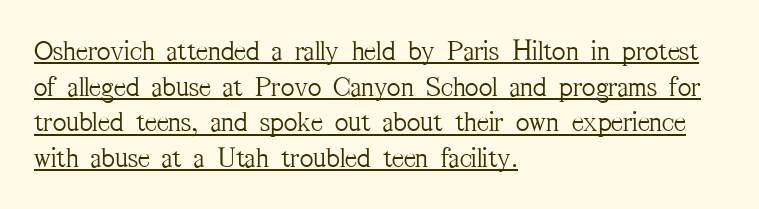
Check where the strokes stop: tiny serifs finish them off. These lines keep a tight, regular rhythm from letter to letter. Students, observe the line beneath the letters — that is underlining. Looks like regular typesetting: each glyph gets only the width it needs. Vertical strokes here are truly vertical. Casual observation: everything's shoved over to the left.
